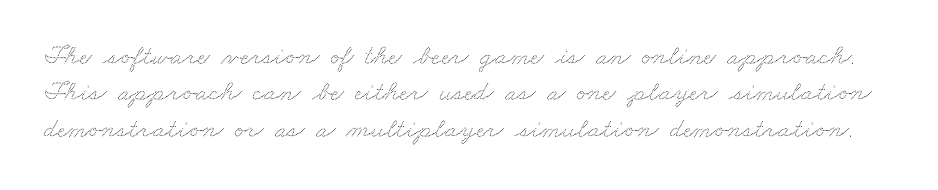
The image shows 28 px wide type; set normal line spacing (1.3x), normal letter spacing, not underlined; low stroke contrast and a small x-height.
